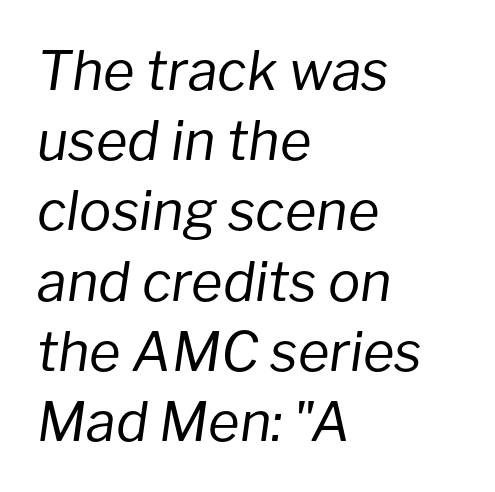
{"italic": "yes", "lean": "right", "slant_degrees": 8, "bold": "no", "weight": "regular", "width": "normal", "stroke_contrast": "low", "x_height": "medium", "monospaced": "no", "underline": "no", "align": "left", "line_spacing": "normal", "line_spacing_ratio": 1.3, "letter_spacing": "normal", "letter_spacing_em": 0.0, "glyph_px": 54}
